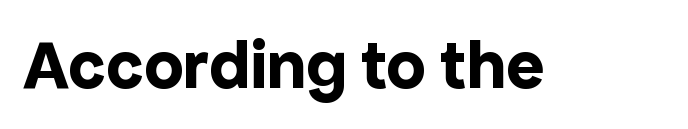
The passage shown is typed in a proportional face where columns would drift. A full-strength bold gives these letters their thick strokes. Each row of text sits above clean, open space. A roman cut, with each character standing at attention.
